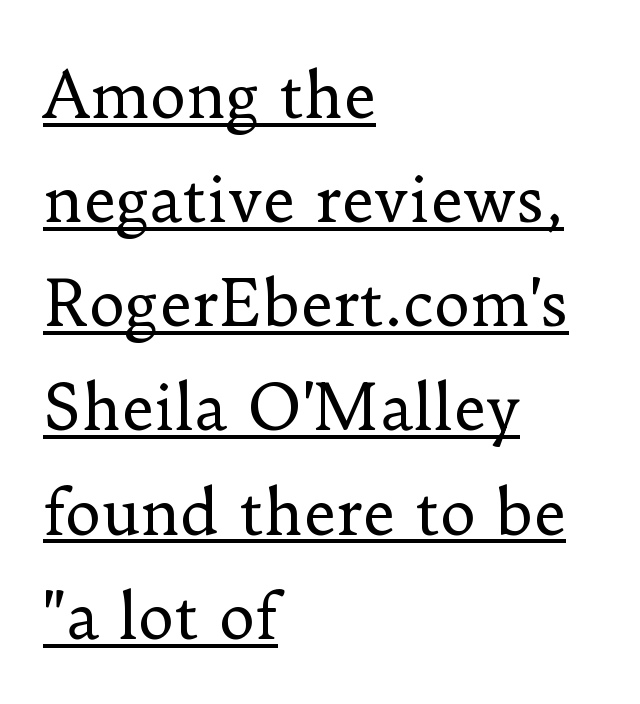
Q: Is the text bold? A: No.
Q: Is the text italic (slanted)? A: No, it is upright.
Q: Is the typeface a serif or a sans-serif typeface? A: Serif.
Q: Is the text underlined? A: Yes.
Q: How is the paragraph aligned? A: Left-aligned.
Q: Is the spacing between letters normal or unusually wide? A: Normal.
Q: Is the spacing between lines tight, normal or loose? A: Normal.
Q: Width (condensed, normal, or wide)? A: Normal.
Q: Stroke contrast? A: Low.
Q: x-height? A: Small.
Q: Monospaced? A: No.
